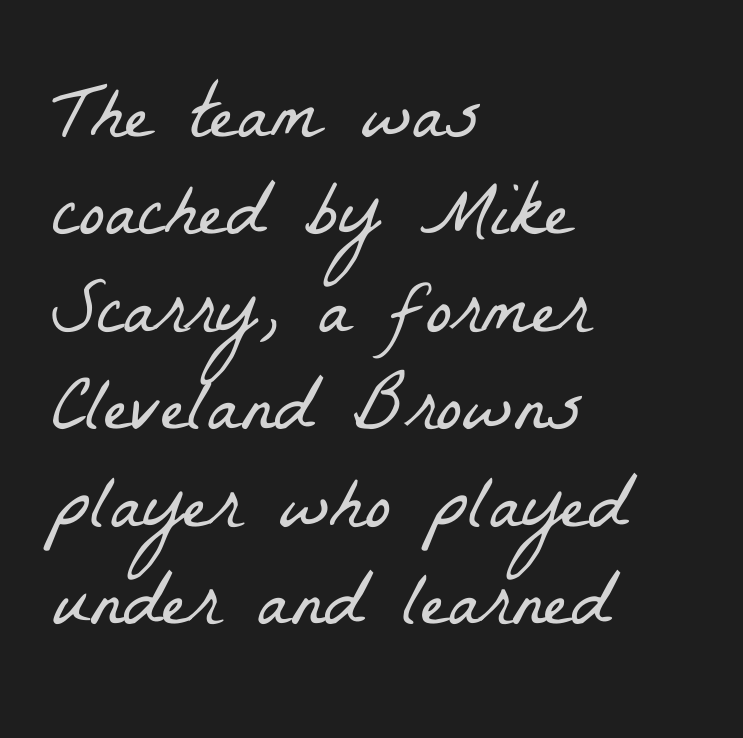
{"serif": "yes", "bold": "no", "weight": "light", "width": "condensed", "stroke_contrast": "low", "x_height": "medium", "monospaced": "no", "underline": "no", "align": "left", "line_spacing": "normal", "line_spacing_ratio": 1.25, "letter_spacing": "normal", "letter_spacing_em": 0.0, "glyph_px": 78}
